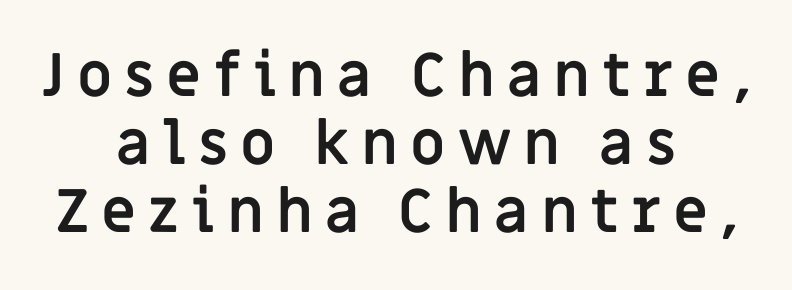
The image shows 60 px semibold sans-serif type, upright; set centered, tight line spacing (1.13x), unusually wide letter spacing (+0.2 em), not underlined; low stroke contrast and a large x-height.
